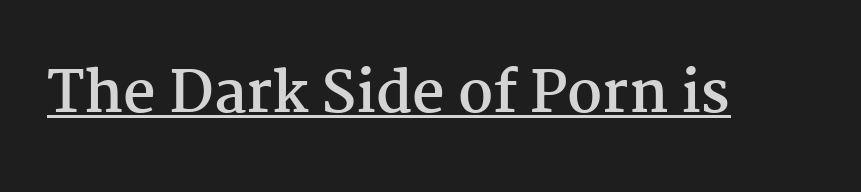
Small tapered or slab feet sit at the stroke ends, so this counts as serif. Students, note that the glyphs here touch the page at normal intervals. Each letter keeps its own natural width here, so spacing adapts to shape. Heft: maximum for text — a bold.
